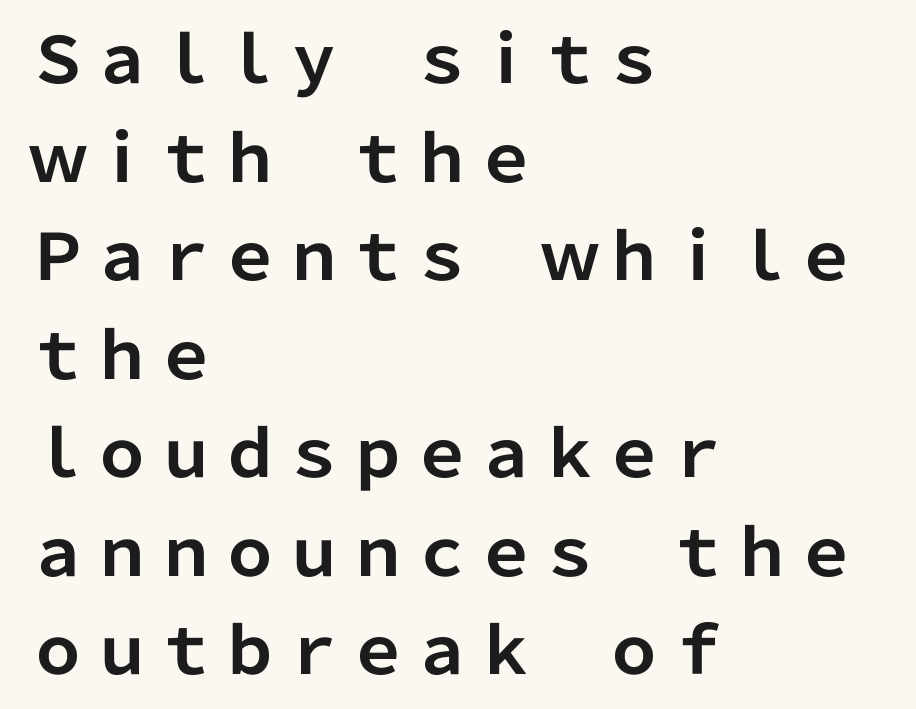
The image shows 64 px bold sans-serif type, upright; set left-aligned, normal line spacing (1.54x), normal letter spacing, not underlined; low stroke contrast and a medium x-height.
